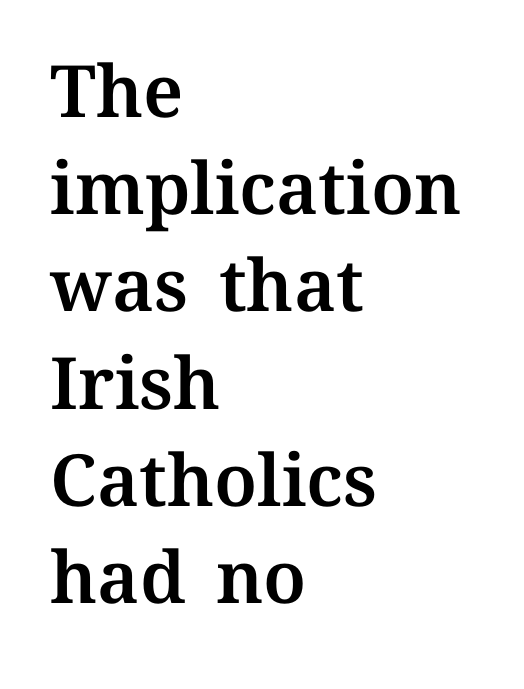
{"italic": "no", "width": "normal", "stroke_contrast": "medium", "x_height": "medium", "monospaced": "no", "underline": "no", "align": "left", "line_spacing": "normal", "line_spacing_ratio": 1.35, "letter_spacing": "normal", "letter_spacing_em": 0.0, "glyph_px": 72}
